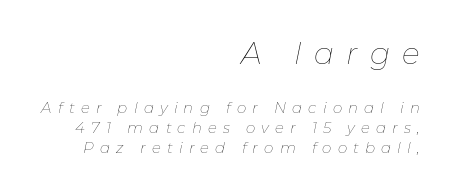
Q: Is the text bold? A: No.
Q: Is the text italic (slanted)? A: Yes, it leans right by about 11 degrees.
Q: Is the text underlined? A: No.
Q: How is the paragraph aligned? A: Right-aligned.
Q: Is the spacing between letters normal or unusually wide? A: Unusually wide.
Q: Is the spacing between lines tight, normal or loose? A: Normal.
Q: Which block of text is set in a larger size, the first (top) or the second (bottom)? A: The first (top) one.
Q: Width (condensed, normal, or wide)? A: Normal.
Q: Stroke contrast? A: Low.
Q: x-height? A: Medium.
Q: Monospaced? A: No.
